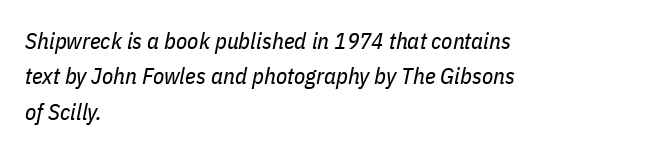
Q: Is the text bold? A: No.
Q: Is the text italic (slanted)? A: Yes, it leans right by about 11 degrees.
Q: Is the text underlined? A: No.
Q: How is the paragraph aligned? A: Left-aligned.
Q: Is the spacing between letters normal or unusually wide? A: Normal.
Q: Is the spacing between lines tight, normal or loose? A: Normal.
